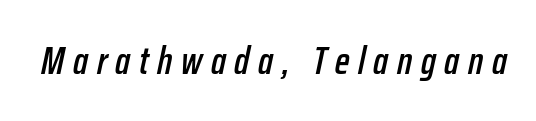
The image shows 39 px condensed type, italic (leaning right); set unusually wide letter spacing (+0.22 em), not underlined; low stroke contrast and a medium x-height.
